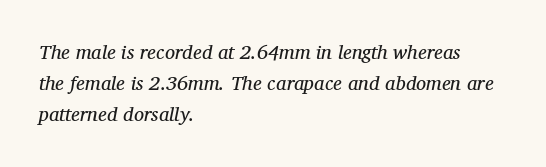
The font is comparable to plain body text, perhaps lighter. There is no visible air inserted between adjacent glyphs. These lines stack with their left ends in a neat column. Tall strokes in this sample are angled rather than plumb.
